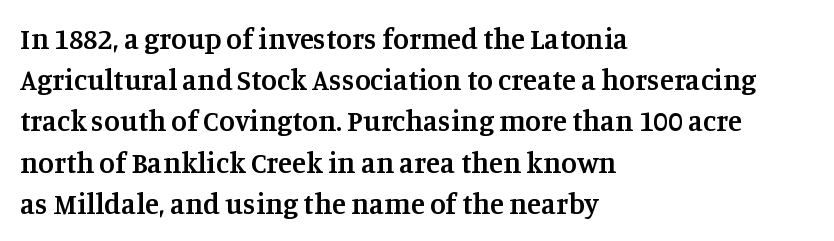
Q: Is the text bold? A: Semi-bold.
Q: Is the text italic (slanted)? A: No, it is upright.
Q: Is the typeface a serif or a sans-serif typeface? A: Serif.
Q: Is the text underlined? A: No.
Q: How is the paragraph aligned? A: Left-aligned.
Q: Is the spacing between letters normal or unusually wide? A: Normal.
Q: Is the spacing between lines tight, normal or loose? A: Normal.
Q: Width (condensed, normal, or wide)? A: Normal.
Q: Stroke contrast? A: Medium.
Q: x-height? A: Large.
Q: Monospaced? A: No.
